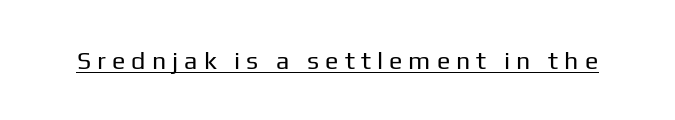
Q: Is the text bold? A: No.
Q: Is the text italic (slanted)? A: No, it is upright.
Q: Is the text underlined? A: Yes.
Q: Is the spacing between letters normal or unusually wide? A: Unusually wide.
